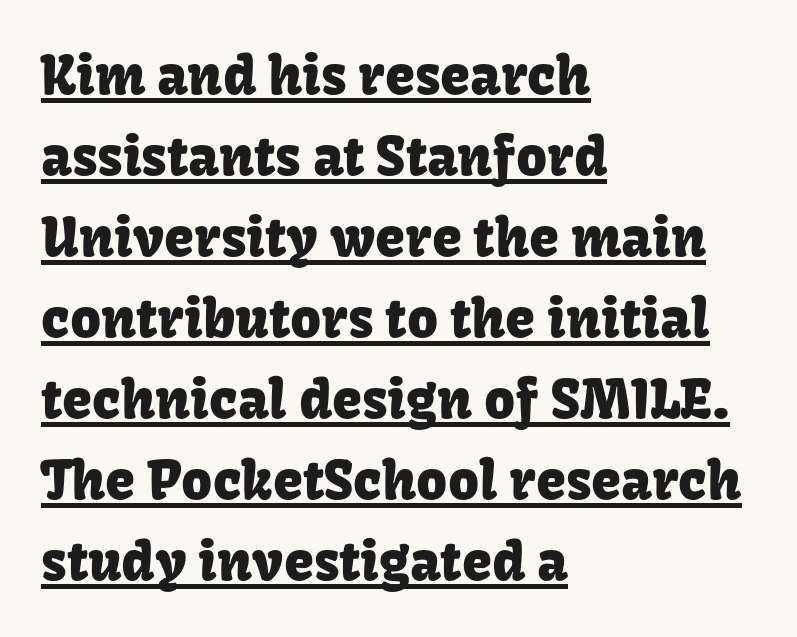
{"serif": "no", "italic": "no", "width": "normal", "stroke_contrast": "low", "x_height": "medium", "monospaced": "no", "underline": "yes", "align": "left", "line_spacing": "normal", "line_spacing_ratio": 1.5, "letter_spacing": "normal", "letter_spacing_em": 0.0, "glyph_px": 54}
